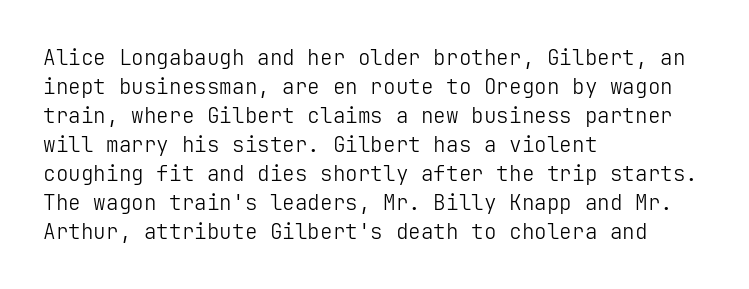
{"italic": "no", "bold": "no", "underline": "no", "align": "left", "line_spacing": "normal", "line_spacing_ratio": 1.38, "letter_spacing": "normal", "letter_spacing_em": 0.0, "glyph_px": 21}
